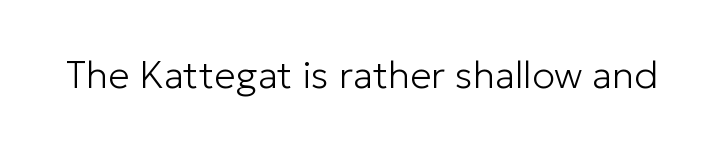
Q: Is the text bold? A: No.
Q: Is the text italic (slanted)? A: No, it is upright.
Q: Is the typeface a serif or a sans-serif typeface? A: Sans-serif.
Q: Is the text underlined? A: No.
Q: Is the spacing between letters normal or unusually wide? A: Normal.
Q: Width (condensed, normal, or wide)? A: Normal.
Q: Stroke contrast? A: Low.
Q: x-height? A: Medium.
Q: Monospaced? A: No.
